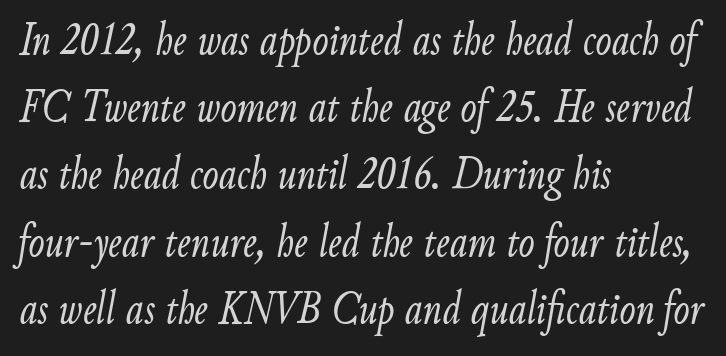
Students, note that the glyphs here touch the page at normal intervals. Summary of weight: not heavy and not bold. Quick note: italic. A normal amount of white space separates one row of letters from the next. Think of a printed novel: that variable character pitch is what you see here.
